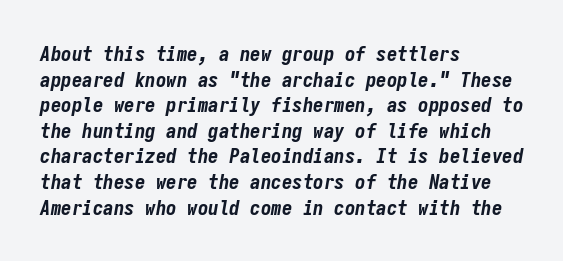
The image shows 21 px bold type, italic (leaning right); set left-aligned, line spacing 1.22x, normal letter spacing, not underlined.
